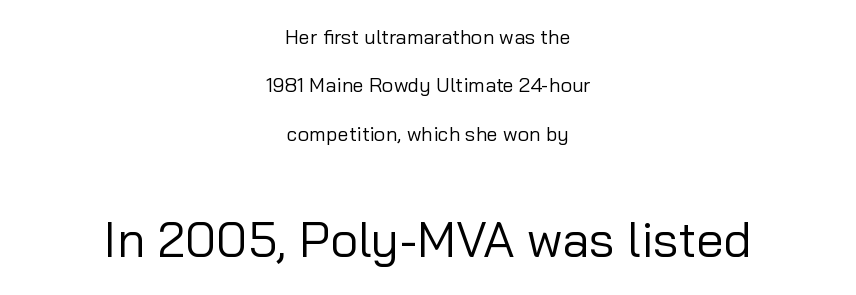
The image shows 49 px regular-weight sans-serif type, upright; set centered, loose line spacing (2.42x), normal letter spacing, not underlined; the second (bottom) block is 2.45x larger; low stroke contrast and a medium x-height.
